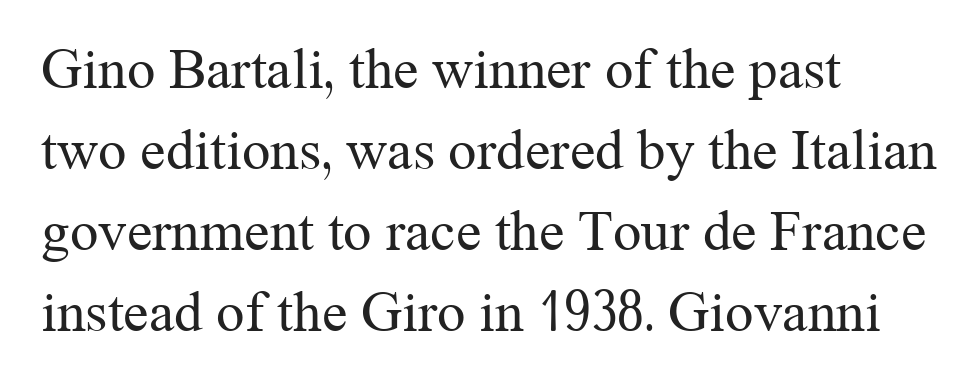
Q: Is the text bold? A: No.
Q: Is the text italic (slanted)? A: No, it is upright.
Q: Is the typeface a serif or a sans-serif typeface? A: Serif.
Q: Is the text underlined? A: No.
Q: How is the paragraph aligned? A: Left-aligned.
Q: Is the spacing between letters normal or unusually wide? A: Normal.
Q: Is the spacing between lines tight, normal or loose? A: Normal.
Q: Width (condensed, normal, or wide)? A: Normal.
Q: Stroke contrast? A: Medium.
Q: x-height? A: Medium.
Q: Monospaced? A: No.
